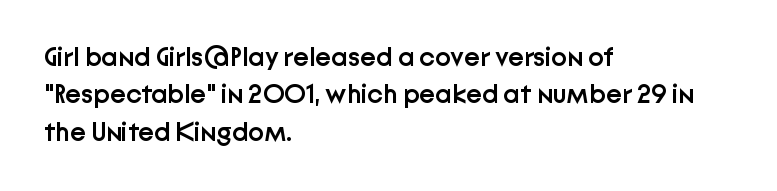
Q: Is the text bold? A: Semi-bold.
Q: Is the text italic (slanted)? A: No, it is upright.
Q: Is the text underlined? A: No.
Q: How is the paragraph aligned? A: Left-aligned.
Q: Is the spacing between letters normal or unusually wide? A: Normal.
Q: Is the spacing between lines tight, normal or loose? A: Normal.
